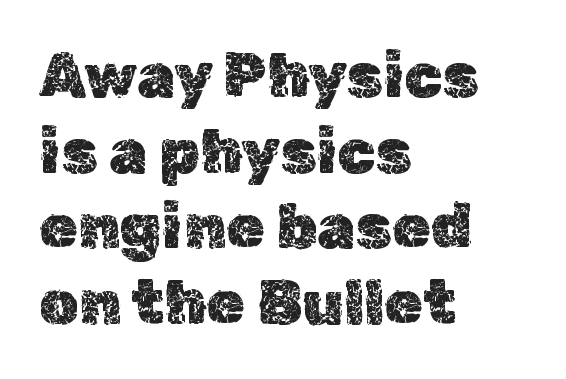
This rendering uses left alignment, leaving the right contour irregular. This rendering features lettering with no underline. Nothing unusual about the tracking: characters are spaced as the font intends. These lines are rendered in a variable-pitch font.
